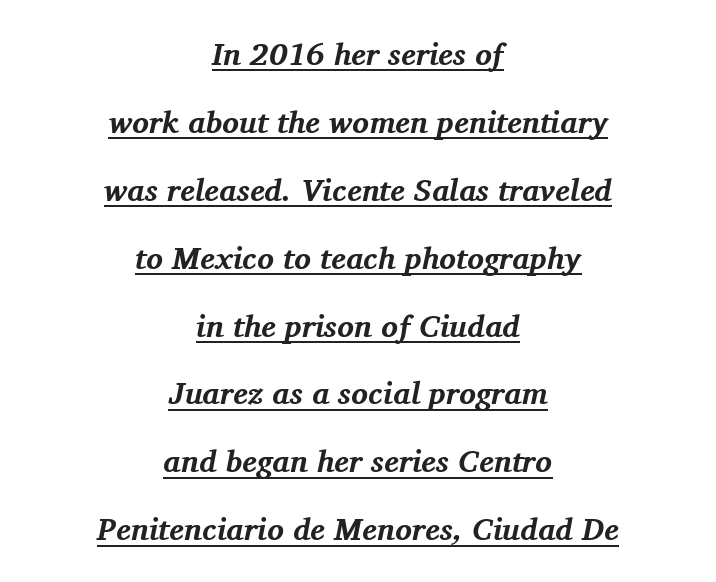
The line-height multiplier appears high, well above default. These characters rest on top of a visible drawn line. The lettering tilts uniformly, giving the passage an italic look. Typesetter's note: full bold, strokes at maximum text heaviness.
